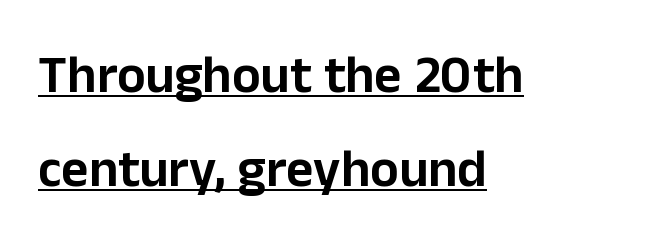
Descenders here cross a horizontal rule under the line. A typesetter would call this proportional, since set widths differ per character. Does the copy run flush right? No — it runs flush left. Students, note that the glyphs here touch the page at normal intervals. Classification — sans serif. No italicization has been applied; the sample stays upright.
